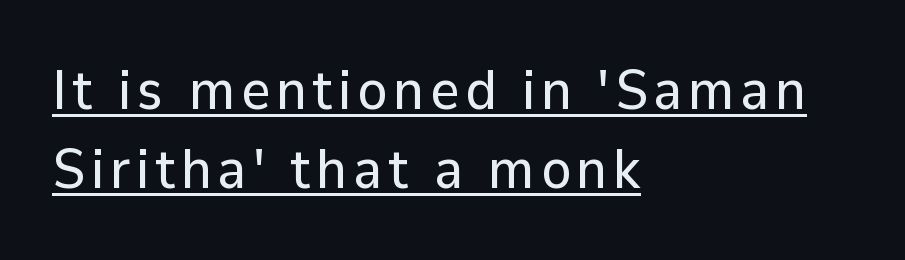
{"serif": "no", "italic": "no", "width": "normal", "stroke_contrast": "low", "x_height": "medium", "monospaced": "no", "underline": "yes", "align": "left", "line_spacing": "normal", "line_spacing_ratio": 1.41, "glyph_px": 56}
